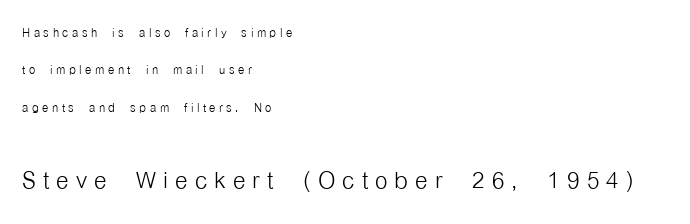
The image shows 32 px light, condensed sans-serif type, upright; set left-aligned, loose line spacing (2.33x), unusually wide letter spacing (+0.22 em), not underlined; the second (bottom) block is 2.0x larger; low stroke contrast and a medium x-height.
